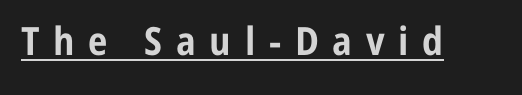
Q: Is the text bold? A: Yes.
Q: Is the text italic (slanted)? A: No, it is upright.
Q: Is the typeface a serif or a sans-serif typeface? A: Sans-serif.
Q: Is the text underlined? A: Yes.
Q: Is the spacing between letters normal or unusually wide? A: Unusually wide.
Q: Width (condensed, normal, or wide)? A: Condensed.
Q: Stroke contrast? A: Low.
Q: x-height? A: Medium.
Q: Monospaced? A: No.
